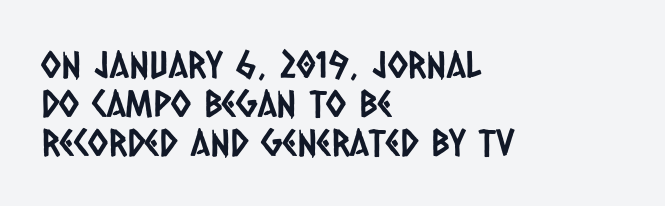
{"serif": "no", "width": "condensed", "stroke_contrast": "low", "x_height": "large", "monospaced": "no", "underline": "no", "align": "left", "line_spacing": "tight", "line_spacing_ratio": 1.05, "letter_spacing": "normal", "letter_spacing_em": 0.0, "glyph_px": 37}
